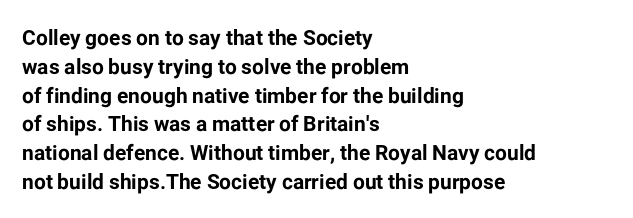
Leftover space on each line is placed entirely after the last word. The baseline area is clear. Tracking value appears to be zero — textbook default spacing. Is the type bold? Yes — the strokes are clearly thick and heavy.
